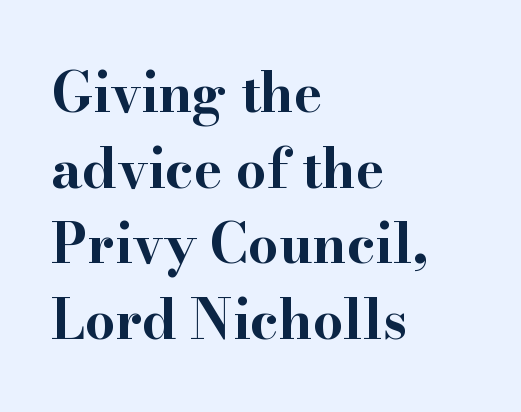
{"serif": "yes", "italic": "no", "bold": "yes", "weight": "bold", "width": "wide", "stroke_contrast": "high", "x_height": "small", "monospaced": "no", "underline": "no", "align": "left", "line_spacing": "normal", "line_spacing_ratio": 1.4, "letter_spacing": "normal", "letter_spacing_em": 0.0, "glyph_px": 54}
